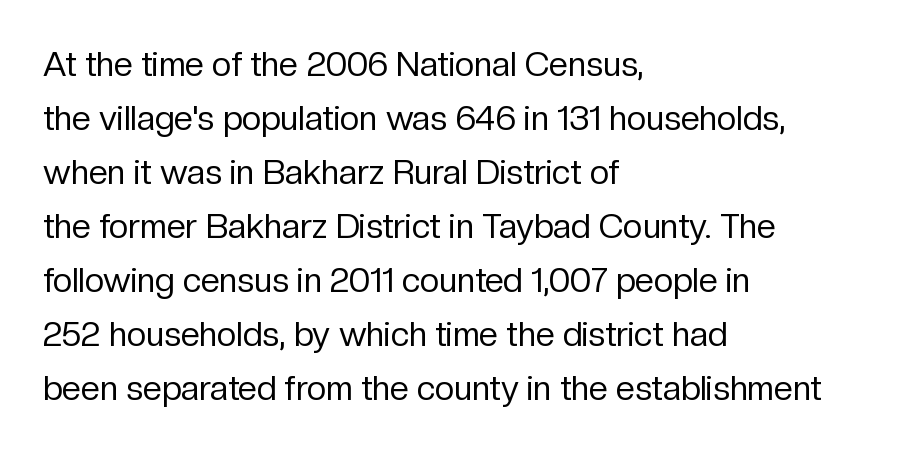
The image shows 34 px regular-weight sans-serif type, upright; set left-aligned, normal line spacing (1.59x), normal letter spacing, not underlined; low stroke contrast and a medium x-height.
